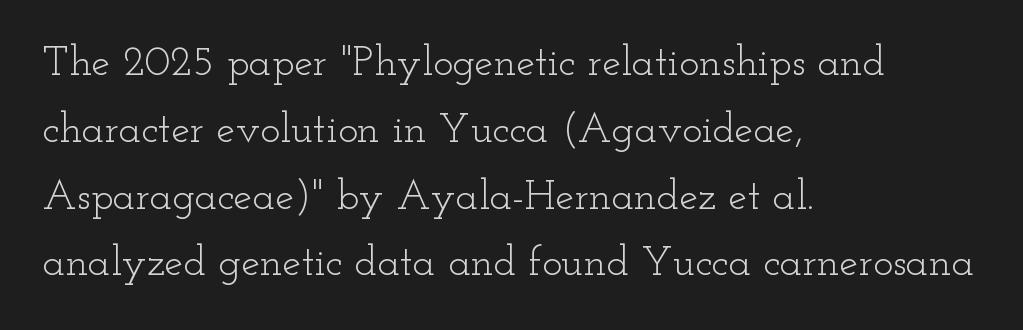
The image shows 42 px light, wide serif type, upright; set left-aligned, normal line spacing (1.59x), normal letter spacing, not underlined; low stroke contrast and a small x-height.
